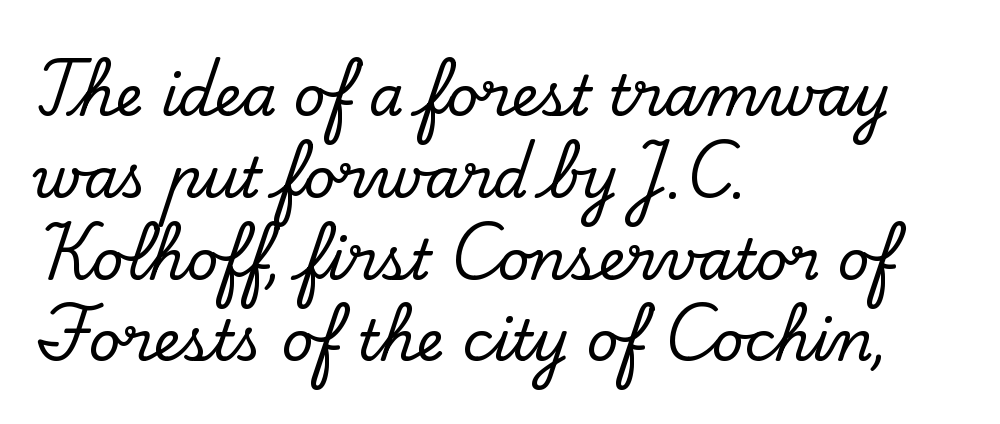
Q: Is the text italic (slanted)? A: Yes.
Q: Is the typeface a serif or a sans-serif typeface? A: Serif.
Q: Is the text underlined? A: No.
Q: How is the paragraph aligned? A: Left-aligned.
Q: Is the spacing between letters normal or unusually wide? A: Normal.
Q: Is the spacing between lines tight, normal or loose? A: Normal.
Q: Width (condensed, normal, or wide)? A: Normal.
Q: Stroke contrast? A: Low.
Q: x-height? A: Small.
Q: Monospaced? A: No.
